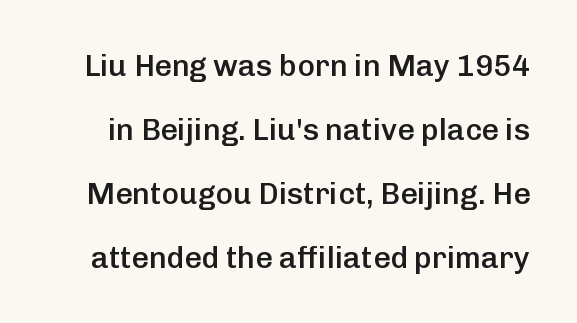
{"serif": "no", "italic": "no", "bold": "semi", "weight": "semibold", "width": "normal", "stroke_contrast": "low", "x_height": "medium", "monospaced": "no", "underline": "no", "line_spacing": "loose", "line_spacing_ratio": 2.13, "letter_spacing": "normal", "letter_spacing_em": 0.0, "glyph_px": 30}
